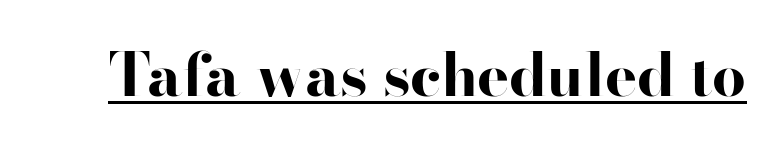
Q: Is the text bold? A: Yes.
Q: Is the text italic (slanted)? A: No, it is upright.
Q: Is the typeface a serif or a sans-serif typeface? A: Sans-serif.
Q: Is the text underlined? A: Yes.
Q: Is the spacing between letters normal or unusually wide? A: Normal.
Q: Width (condensed, normal, or wide)? A: Wide.
Q: Stroke contrast? A: High.
Q: x-height? A: Small.
Q: Monospaced? A: No.
